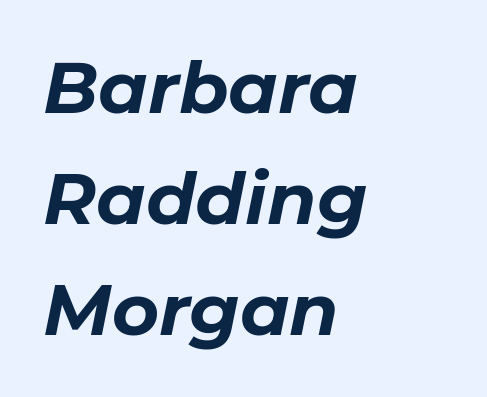
The rendering uses a moderate line-height, typical for paragraphs. Honestly, there is no underline to notice here at all. Set as a true bold cut, around the 700 mark. Character widths vary here, with narrow letters taking less room than wide ones. You could call the tracking neutral — neither tight nor loose.
